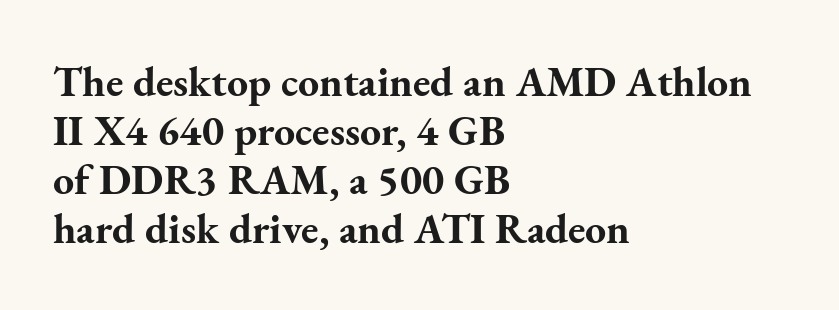
Just letters on the line, the space beneath them empty. Designer's note — italics off, roman on. Every row of glyphs begins at an identical x-position on the left. The letterforms sit shoulder to shoulder at normal distance. Strong, thick strokes mark this as bold type. These lines are rendered in a variable-pitch font.
